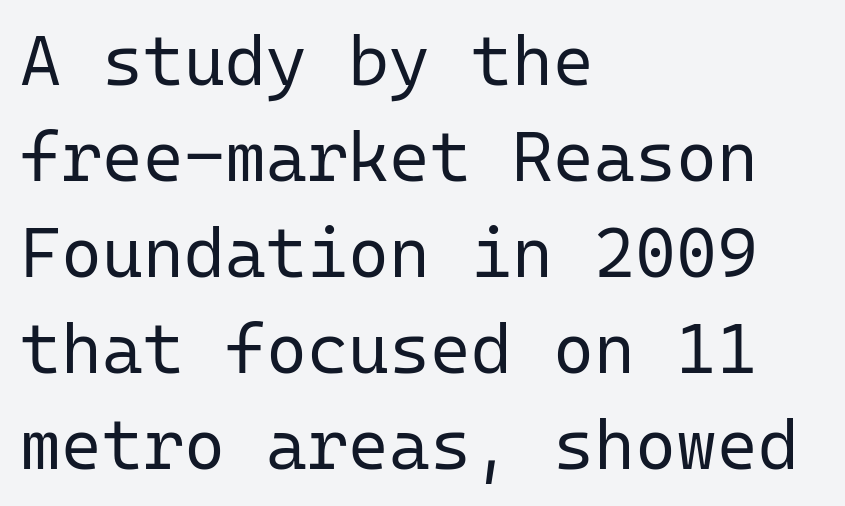
Q: Is the text bold? A: No.
Q: Is the text italic (slanted)? A: No, it is upright.
Q: Is the typeface a serif or a sans-serif typeface? A: Sans-serif.
Q: Is the text underlined? A: No.
Q: How is the paragraph aligned? A: Left-aligned.
Q: Is the spacing between letters normal or unusually wide? A: Normal.
Q: Is the spacing between lines tight, normal or loose? A: Normal.
Q: Width (condensed, normal, or wide)? A: Normal.
Q: Stroke contrast? A: Low.
Q: x-height? A: Medium.
Q: Monospaced? A: Yes.
